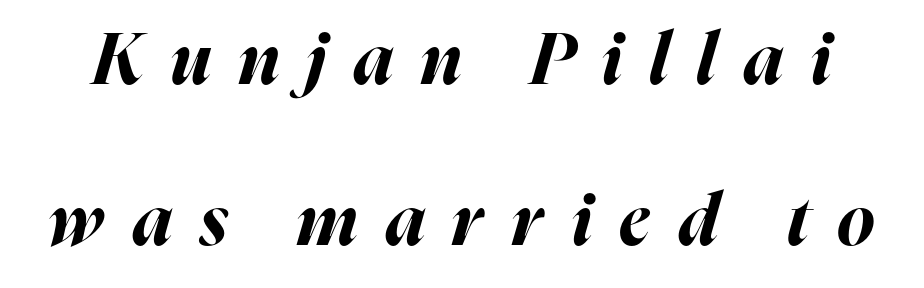
{"italic": "yes", "lean": "right", "slant_degrees": 16, "bold": "yes", "weight": "bold", "width": "normal", "stroke_contrast": "high", "x_height": "medium", "monospaced": "no", "underline": "no", "line_spacing": "loose", "line_spacing_ratio": 2.27, "letter_spacing": "wide", "letter_spacing_em": 0.39, "glyph_px": 71}
